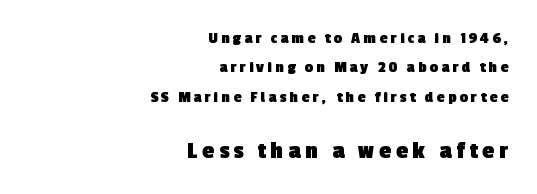
The image shows 24 px bold type; set right-aligned, line spacing 1.84x, unusually wide letter spacing (+0.2 em), not underlined; the second (bottom) block is 1.5x larger.
